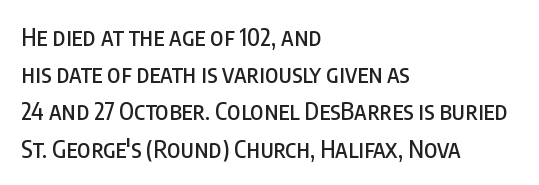
The image shows 24 px text type, upright; set left-aligned, normal line spacing (1.55x), normal letter spacing, not underlined.
